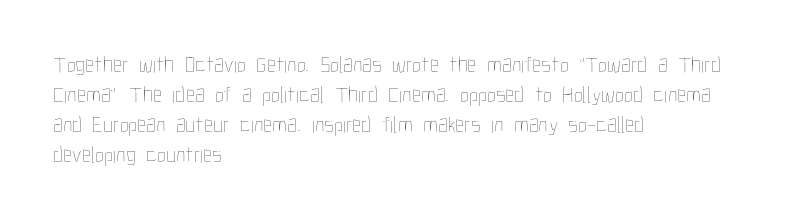
The image shows 23 px text type, upright; set left-aligned, normal line spacing (1.3x), normal letter spacing, not underlined.
